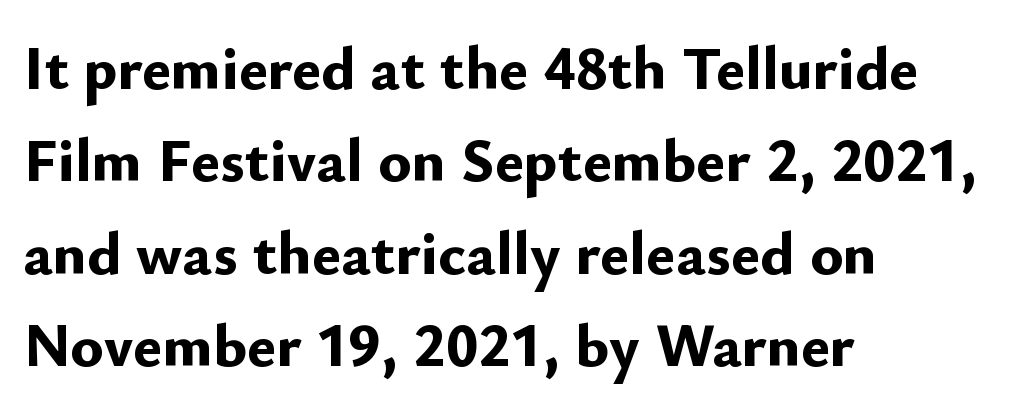
{"serif": "no", "italic": "no", "bold": "yes", "weight": "bold", "width": "normal", "stroke_contrast": "low", "x_height": "small", "monospaced": "no", "underline": "no", "align": "left", "line_spacing": "normal", "line_spacing_ratio": 1.49, "letter_spacing": "normal", "letter_spacing_em": 0.0, "glyph_px": 62}
